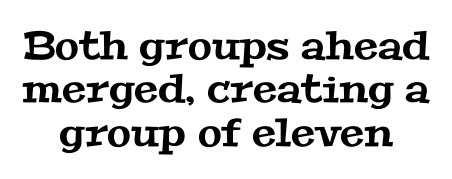
Q: Is the typeface a serif or a sans-serif typeface? A: Serif.
Q: Is the text underlined? A: No.
Q: How is the paragraph aligned? A: Centered.
Q: Is the spacing between letters normal or unusually wide? A: Normal.
Q: Is the spacing between lines tight, normal or loose? A: Tight.
Q: Width (condensed, normal, or wide)? A: Wide.
Q: Stroke contrast? A: Medium.
Q: x-height? A: Medium.
Q: Monospaced? A: No.
